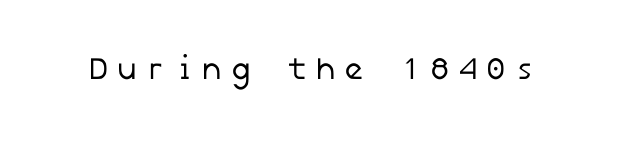
{"serif": "no", "bold": "no", "weight": "regular", "width": "normal", "stroke_contrast": "low", "x_height": "medium", "underline": "no", "letter_spacing": "wide", "letter_spacing_em": 0.25, "glyph_px": 31}
